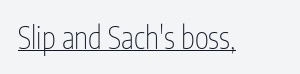
The glyphs in this specimen are sans serif. Glyph-to-glyph distance matches everyday printed text. Decoration check: the copy is underlined. The font's upright variant was chosen for this text. A quiet, ordinary-to-light weight characterises the typeface.
